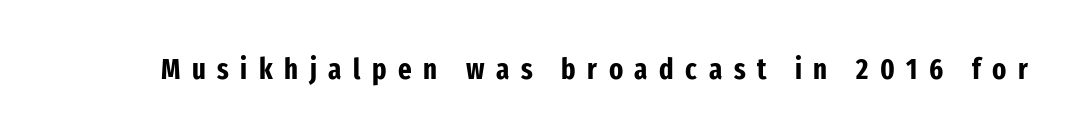
{"serif": "no", "italic": "no", "bold": "yes", "weight": "bold", "width": "condensed", "stroke_contrast": "low", "x_height": "medium", "monospaced": "no", "underline": "no", "letter_spacing": "wide", "letter_spacing_em": 0.4, "glyph_px": 29}
